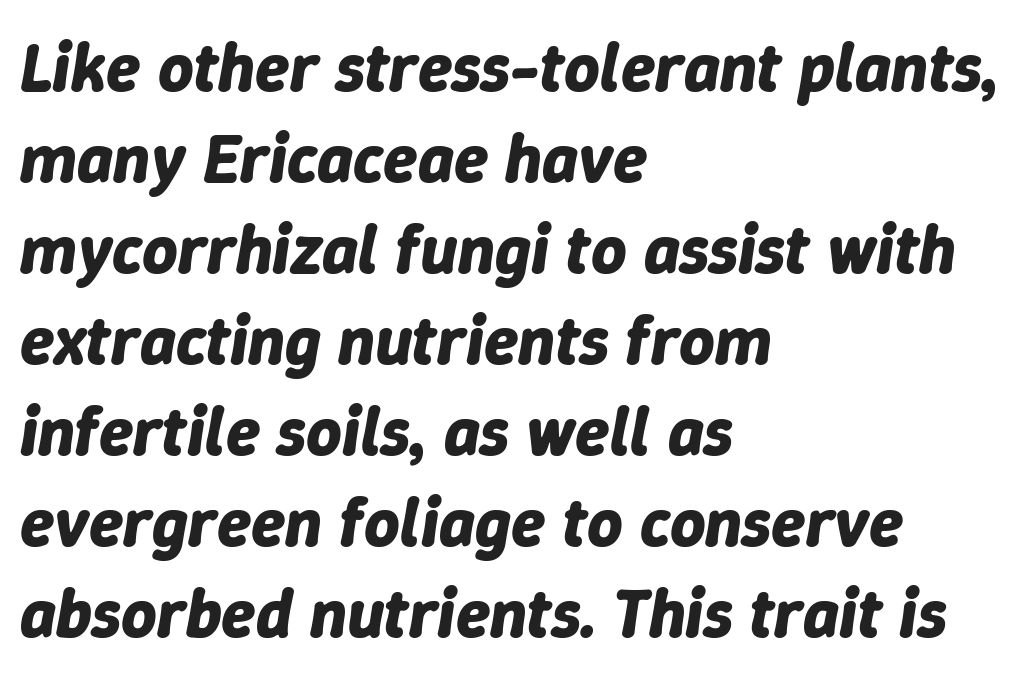
The typesetting leans heavy: a genuine bold. When letters slant like this, we call the style italic. Students, observe: this is what conventionally led text looks like. In terms of letterspacing, this is plain default setting.
